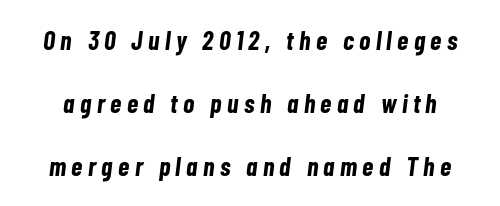
Q: Is the text bold? A: Yes.
Q: Is the text italic (slanted)? A: Yes, it leans right by about 7 degrees.
Q: Is the text underlined? A: No.
Q: Is the spacing between letters normal or unusually wide? A: Unusually wide.
Q: Is the spacing between lines tight, normal or loose? A: Loose.
